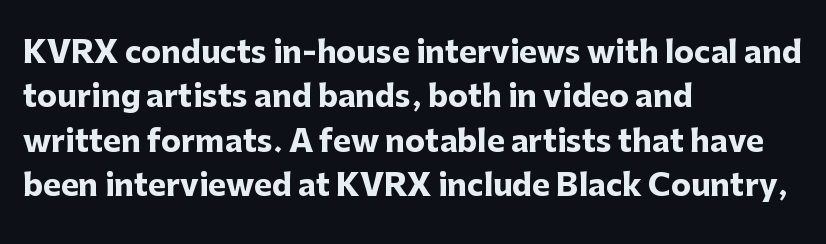
The image shows 30 px heavy sans-serif type, upright; set left-aligned, normal line spacing (1.48x), normal letter spacing, not underlined; low stroke contrast and a medium x-height.
